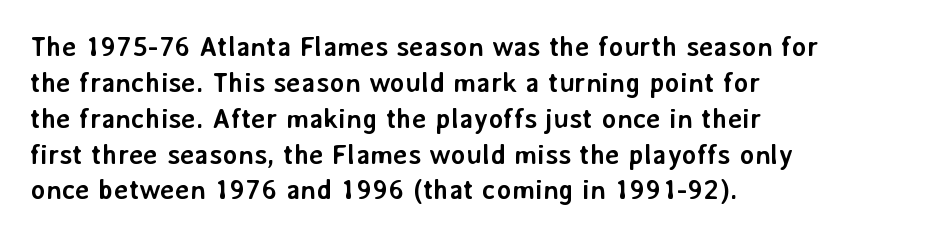
{"serif": "no", "italic": "no", "bold": "yes", "weight": "semibold", "width": "normal", "stroke_contrast": "low", "x_height": "medium", "monospaced": "no", "underline": "no", "align": "left", "line_spacing": "normal", "line_spacing_ratio": 1.28, "letter_spacing": "normal", "letter_spacing_em": 0.0, "glyph_px": 28}
